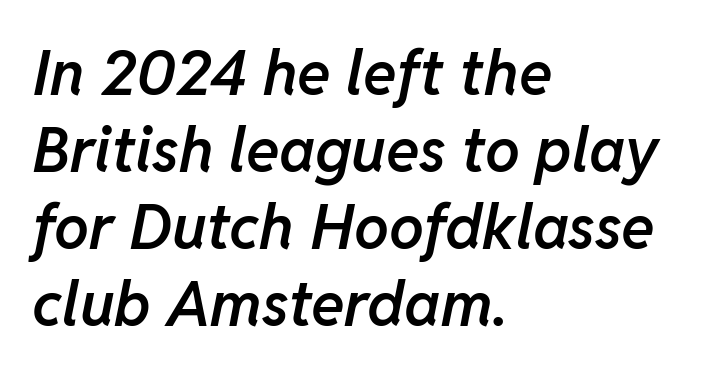
{"italic": "yes", "lean": "right", "slant_degrees": 11, "bold": "semi", "weight": "semibold", "width": "normal", "stroke_contrast": "low", "x_height": "medium", "monospaced": "no", "underline": "no", "align": "left", "line_spacing_ratio": 1.24, "letter_spacing": "normal", "letter_spacing_em": 0.0, "glyph_px": 62}
